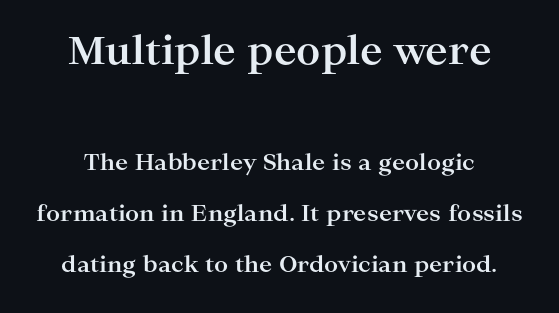
{"serif": "yes", "italic": "no", "bold": "yes", "weight": "bold", "width": "wide", "stroke_contrast": "high", "x_height": "medium", "monospaced": "no", "underline": "no", "line_spacing": "loose", "line_spacing_ratio": 2.31, "letter_spacing": "normal", "letter_spacing_em": 0.0, "larger_block": "first", "size_ratio": 1.73, "glyph_px": 38}
